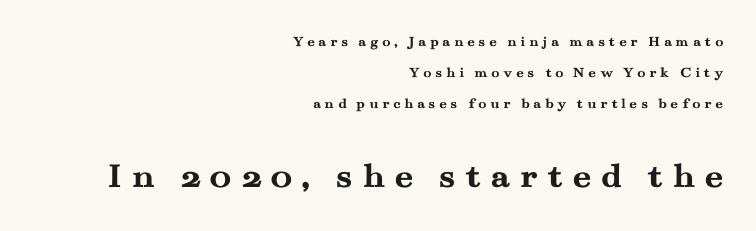
{"serif": "yes", "italic": "no", "bold": "yes", "weight": "semibold", "width": "wide", "stroke_contrast": "medium", "x_height": "small", "monospaced": "no", "underline": "no", "align": "right", "line_spacing": "loose", "line_spacing_ratio": 2.06, "letter_spacing": "wide", "letter_spacing_em": 0.24, "larger_block": "second", "size_ratio": 2.47, "glyph_px": 37}
